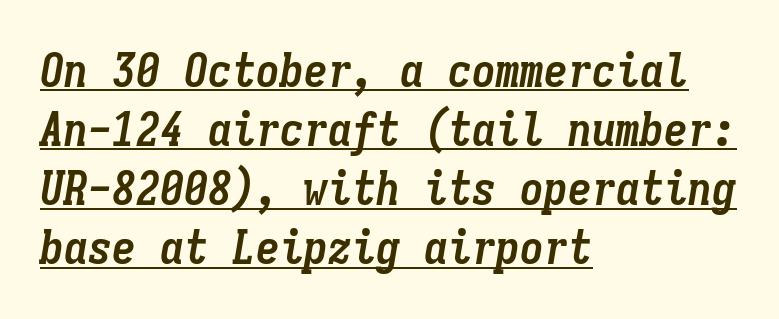
The string is rendered with underlining switched on. Monospaced: the letters line up in strict vertical columns. Tracking here is standard; glyphs follow each other at the usual distance. Reading down the block, your eye returns to a fixed left position each line. Observe the lean: these are italic letterforms. The letters are bold, with thick, heavy strokes.
